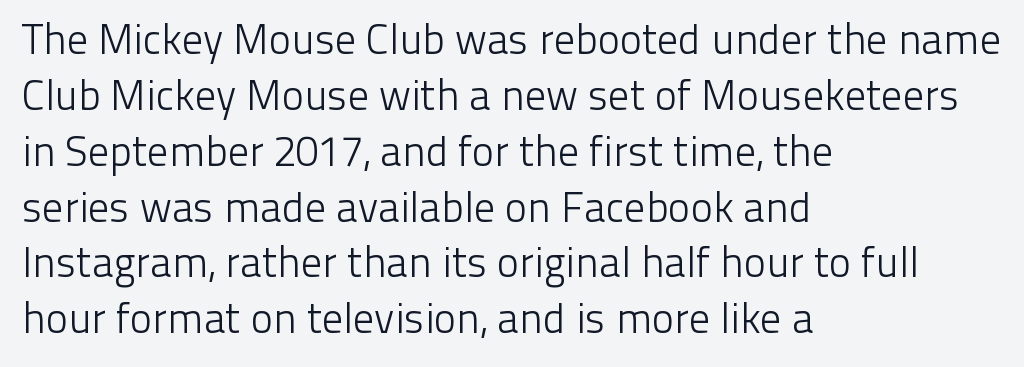
There is no visible air inserted between adjacent glyphs. Unlike italic type, these characters show no tilt at all. The rendering shows plain stroke endings on the letterforms — a sans-serif design. Reading down the block, your eye returns to a fixed left position each line.
